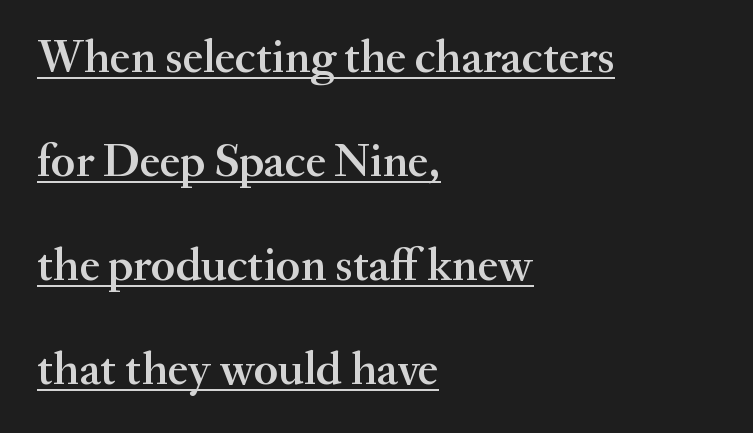
{"serif": "yes", "italic": "no", "bold": "semi", "weight": "semibold", "width": "normal", "stroke_contrast": "medium", "x_height": "small", "monospaced": "no", "underline": "yes", "align": "left", "line_spacing": "loose", "line_spacing_ratio": 2.26, "letter_spacing": "normal", "letter_spacing_em": 0.0, "glyph_px": 46}
